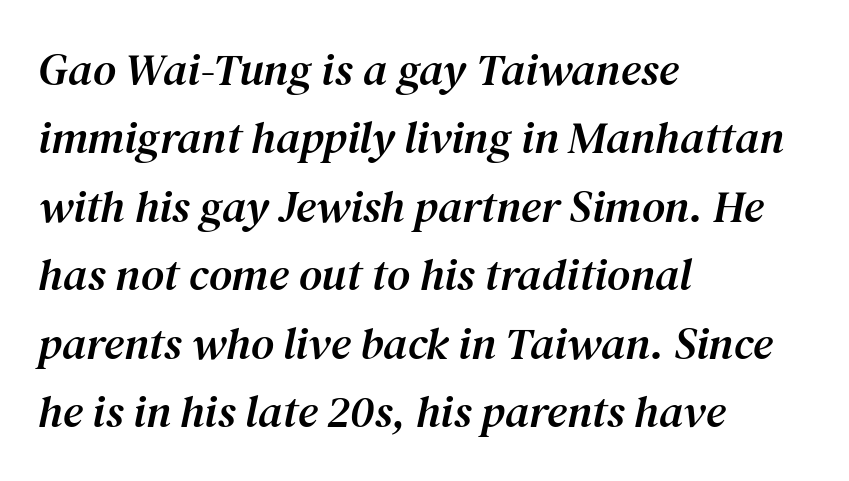
The image shows 45 px serif type, italic (leaning right); set left-aligned, normal line spacing (1.52x), normal letter spacing, not underlined; medium stroke contrast and a medium x-height.
